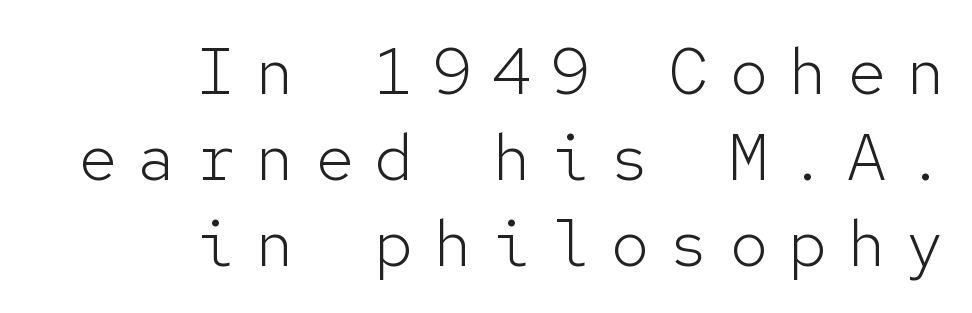
Each letter's strokes conclude bluntly, with no projecting serifs. A student would call this right alignment; a typographer would say flush right, rag left. Every character here occupies the same horizontal width, giving the sample a typewriter-like rhythm. This is not heavy type; no bold has been used. Words float on clear page, feet unadorned.
